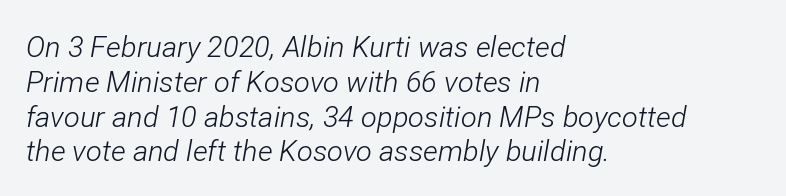
The image shows 29 px light, condensed type, italic (leaning right); set left-aligned, line spacing 1.2x, normal letter spacing, not underlined; low stroke contrast and a medium x-height.
